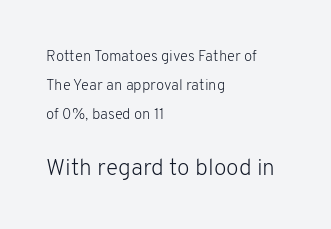
The image shows 23 px text type, upright; set left-aligned, loose line spacing (1.95x), normal letter spacing, not underlined; the second (bottom) block is 1.53x larger.
